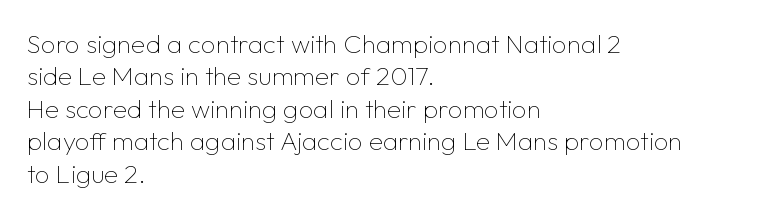
Q: Is the text bold? A: No.
Q: Is the text italic (slanted)? A: No, it is upright.
Q: Is the text underlined? A: No.
Q: How is the paragraph aligned? A: Left-aligned.
Q: Is the spacing between letters normal or unusually wide? A: Normal.
Q: Is the spacing between lines tight, normal or loose? A: Normal.
